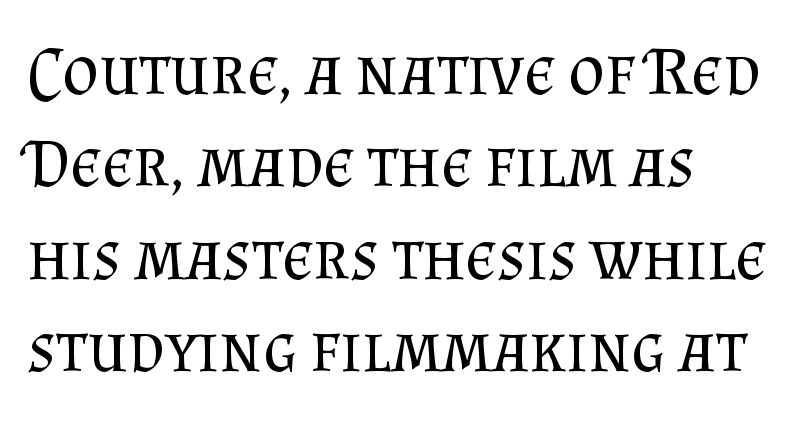
Q: Is the text bold? A: No.
Q: Is the text italic (slanted)? A: No, it is upright.
Q: Is the typeface a serif or a sans-serif typeface? A: Serif.
Q: Is the text underlined? A: No.
Q: How is the paragraph aligned? A: Left-aligned.
Q: Is the spacing between letters normal or unusually wide? A: Normal.
Q: Is the spacing between lines tight, normal or loose? A: Normal.
Q: Width (condensed, normal, or wide)? A: Normal.
Q: Stroke contrast? A: Medium.
Q: x-height? A: Small.
Q: Monospaced? A: No.
